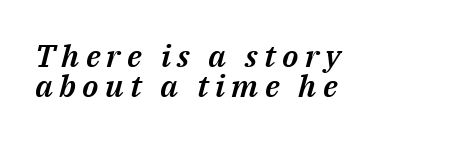
Q: Is the text italic (slanted)? A: Yes, it leans right by about 14 degrees.
Q: Is the text underlined? A: No.
Q: How is the paragraph aligned? A: Left-aligned.
Q: Is the spacing between letters normal or unusually wide? A: Unusually wide.
Q: Is the spacing between lines tight, normal or loose? A: Tight.
Q: Width (condensed, normal, or wide)? A: Normal.
Q: Stroke contrast? A: Medium.
Q: x-height? A: Medium.
Q: Monospaced? A: No.
